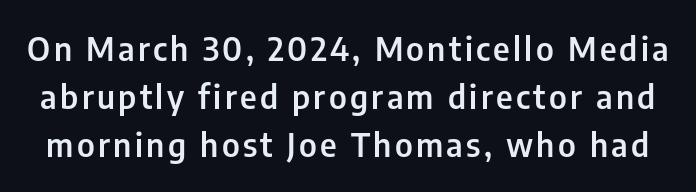
{"serif": "no", "italic": "no", "bold": "semi", "weight": "semibold", "width": "condensed", "stroke_contrast": "low", "x_height": "medium", "monospaced": "no", "underline": "no", "line_spacing": "normal", "line_spacing_ratio": 1.45, "glyph_px": 33}
